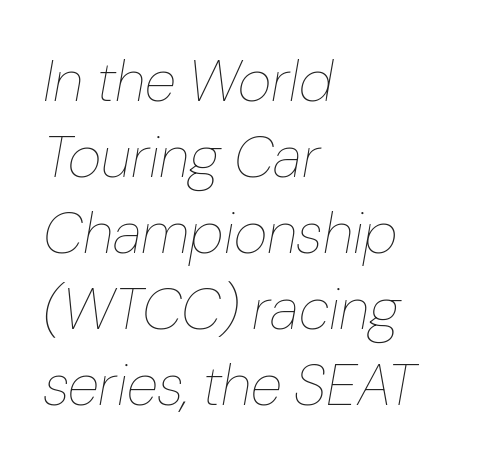
{"italic": "yes", "lean": "right", "slant_degrees": 10, "bold": "no", "weight": "thin", "width": "normal", "stroke_contrast": "low", "x_height": "medium", "monospaced": "no", "underline": "no", "align": "left", "line_spacing": "normal", "line_spacing_ratio": 1.31, "letter_spacing": "normal", "letter_spacing_em": 0.0, "glyph_px": 58}
